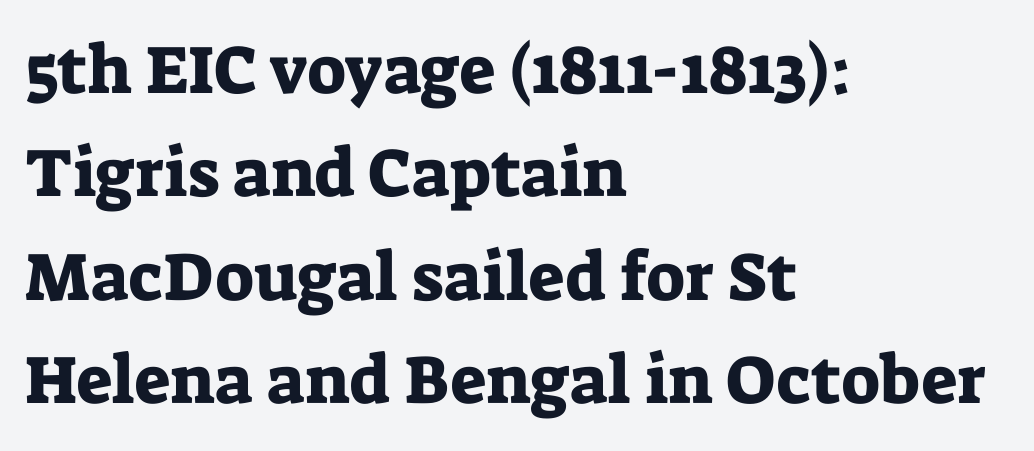
{"serif": "yes", "italic": "no", "width": "normal", "stroke_contrast": "low", "x_height": "medium", "monospaced": "no", "underline": "no", "align": "left", "line_spacing": "normal", "line_spacing_ratio": 1.52, "letter_spacing": "normal", "letter_spacing_em": 0.0, "glyph_px": 68}
